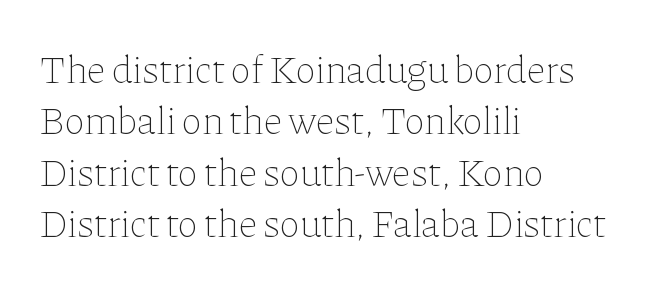
Q: Is the text bold? A: No.
Q: Is the text italic (slanted)? A: No, it is upright.
Q: Is the text underlined? A: No.
Q: How is the paragraph aligned? A: Left-aligned.
Q: Is the spacing between letters normal or unusually wide? A: Normal.
Q: Is the spacing between lines tight, normal or loose? A: Normal.
Q: Width (condensed, normal, or wide)? A: Normal.
Q: Stroke contrast? A: Low.
Q: x-height? A: Medium.
Q: Monospaced? A: No.
